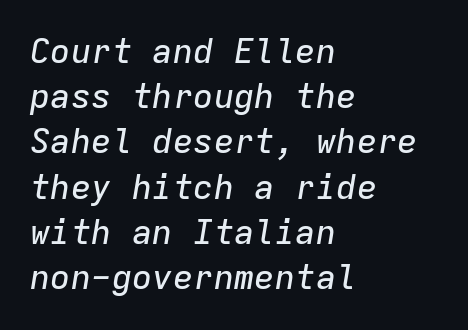
{"italic": "yes", "lean": "right", "slant_degrees": 9, "width": "normal", "stroke_contrast": "low", "x_height": "medium", "monospaced": "yes", "underline": "no", "align": "left", "line_spacing": "normal", "line_spacing_ratio": 1.33, "letter_spacing": "normal", "letter_spacing_em": 0.0, "glyph_px": 34}
